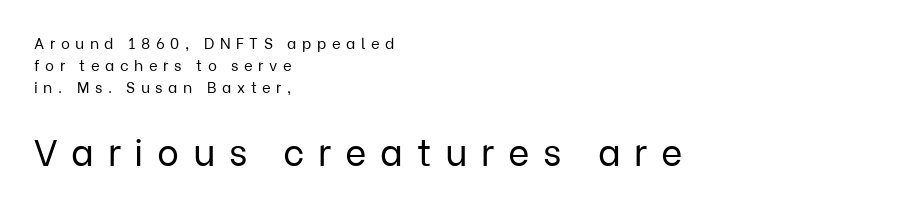
{"serif": "no", "italic": "no", "bold": "no", "weight": "regular", "width": "normal", "stroke_contrast": "low", "x_height": "medium", "monospaced": "no", "underline": "no", "align": "left", "line_spacing": "normal", "line_spacing_ratio": 1.48, "letter_spacing": "wide", "letter_spacing_em": 0.37, "larger_block": "second", "size_ratio": 2.47, "glyph_px": 37}
